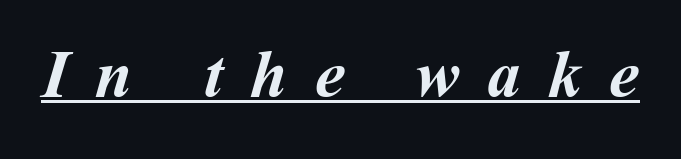
The image shows 67 px semibold type; set unusually wide letter spacing (+0.41 em), underlined; medium stroke contrast and a medium x-height.
